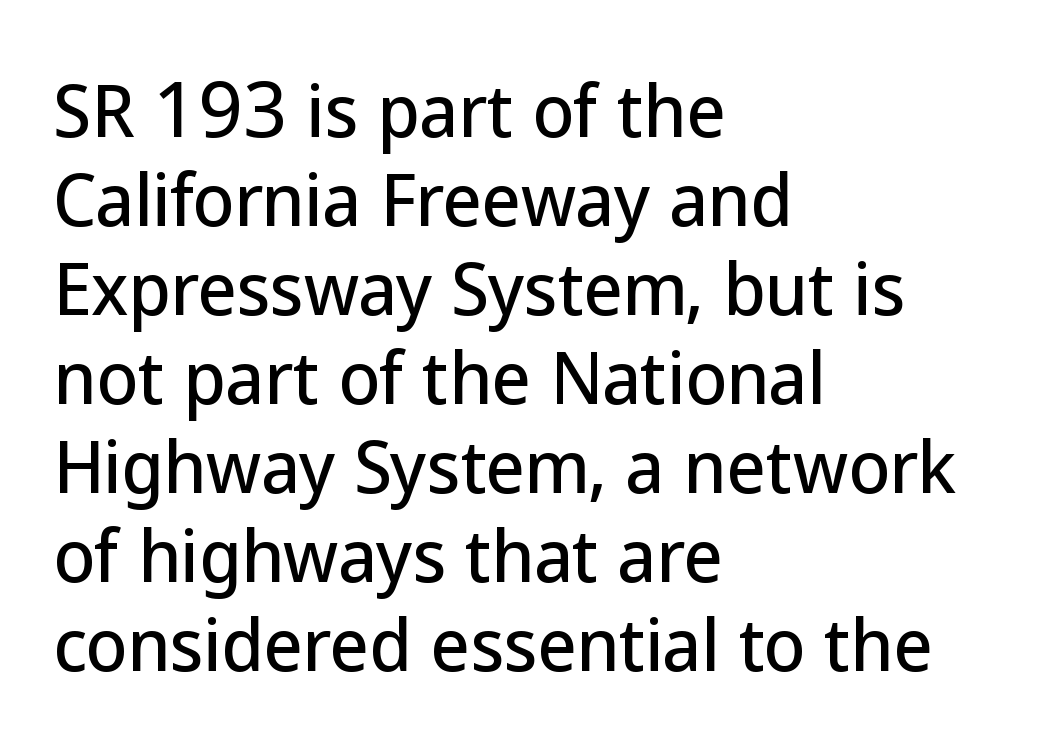
The image shows 68 px sans-serif type, upright; set left-aligned, normal line spacing (1.31x), normal letter spacing, not underlined; low stroke contrast and a medium x-height.
